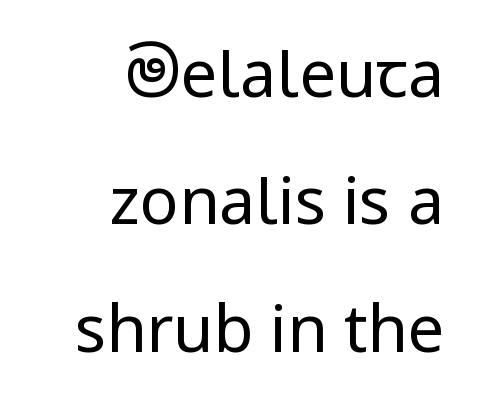
Q: Is the text bold? A: No.
Q: Is the text italic (slanted)? A: No, it is upright.
Q: Is the typeface a serif or a sans-serif typeface? A: Sans-serif.
Q: Is the text underlined? A: No.
Q: How is the paragraph aligned? A: Right-aligned.
Q: Is the spacing between letters normal or unusually wide? A: Normal.
Q: Is the spacing between lines tight, normal or loose? A: Loose.
Q: Width (condensed, normal, or wide)? A: Normal.
Q: Stroke contrast? A: Low.
Q: x-height? A: Medium.
Q: Monospaced? A: No.
